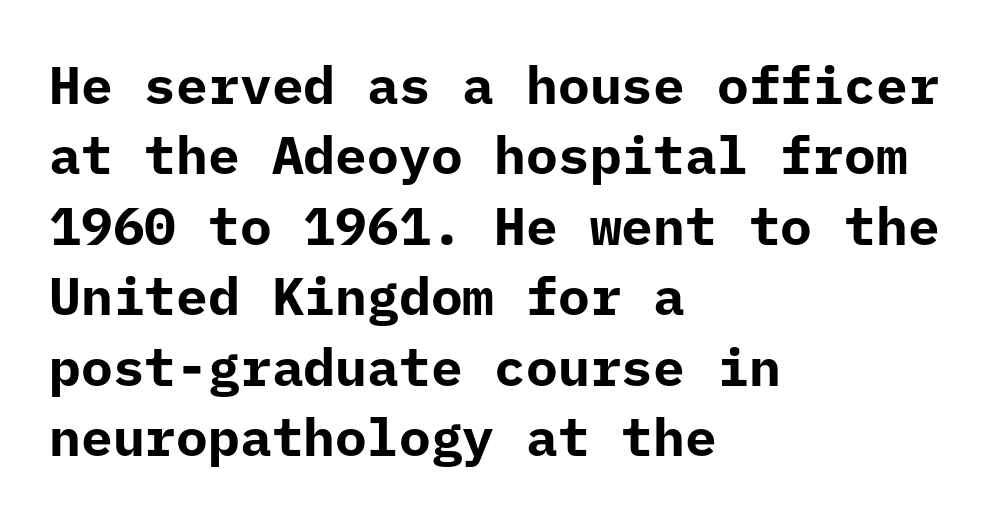
Q: Is the text bold? A: Yes.
Q: Is the text italic (slanted)? A: No, it is upright.
Q: Is the typeface a serif or a sans-serif typeface? A: Sans-serif.
Q: Is the text underlined? A: No.
Q: How is the paragraph aligned? A: Left-aligned.
Q: Is the spacing between letters normal or unusually wide? A: Normal.
Q: Is the spacing between lines tight, normal or loose? A: Normal.
Q: Width (condensed, normal, or wide)? A: Normal.
Q: Stroke contrast? A: Low.
Q: x-height? A: Medium.
Q: Monospaced? A: Yes.
